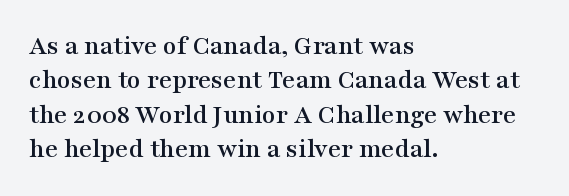
Q: Is the text italic (slanted)? A: No, it is upright.
Q: Is the typeface a serif or a sans-serif typeface? A: Serif.
Q: Is the text underlined? A: No.
Q: How is the paragraph aligned? A: Left-aligned.
Q: Is the spacing between letters normal or unusually wide? A: Normal.
Q: Width (condensed, normal, or wide)? A: Wide.
Q: Stroke contrast? A: Medium.
Q: x-height? A: Medium.
Q: Monospaced? A: No.
